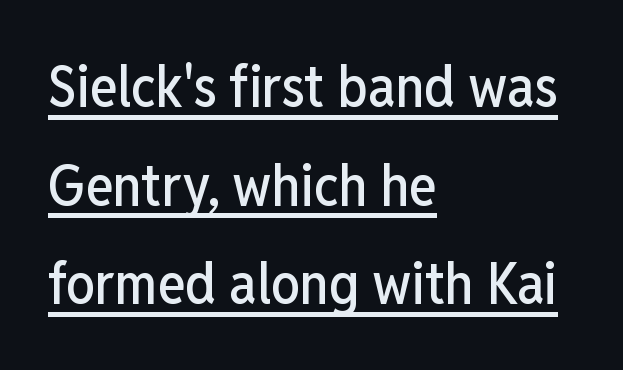
Does the leading feel generous? No, just average. Short and long lines alike share a common starting point at left. Glance below the letters and you will spot a drawn line. Type style note: lacks serifs.
